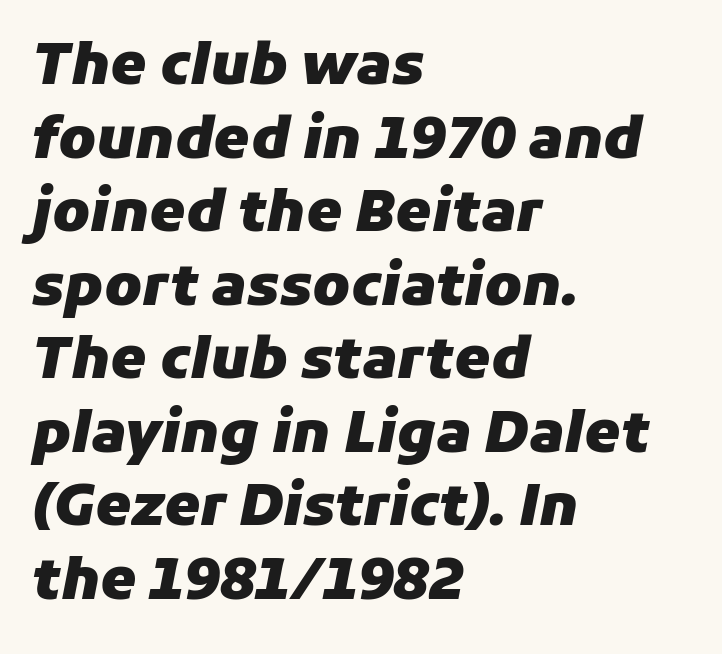
{"italic": "yes", "lean": "right", "slant_degrees": 11, "bold": "yes", "weight": "heavy", "width": "normal", "stroke_contrast": "low", "x_height": "medium", "monospaced": "no", "underline": "no", "align": "left", "line_spacing": "normal", "line_spacing_ratio": 1.29, "letter_spacing": "normal", "letter_spacing_em": 0.0, "glyph_px": 57}
